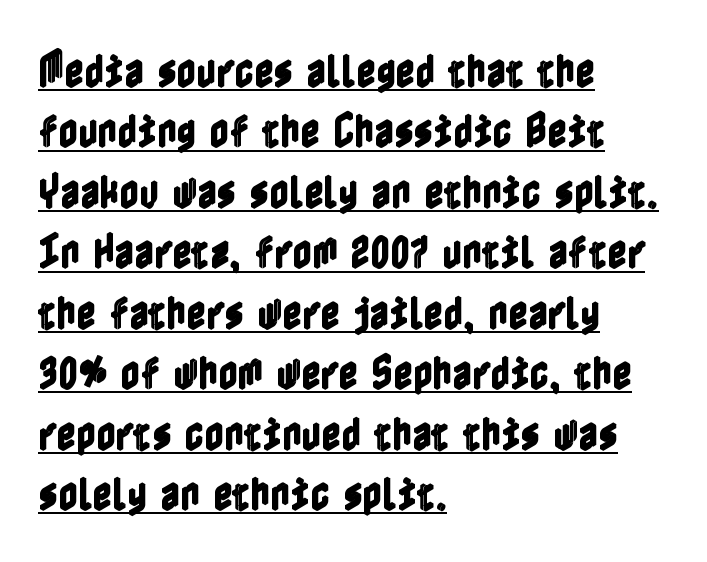
This is the regular roman posture of the typeface. Has an underline been added? It has. Compared with typical body copy, the letter spacing here is the same. A classic flush-left, rag-right setting is used for this passage. Is there much room between lines? A standard amount, neither cramped nor airy.
